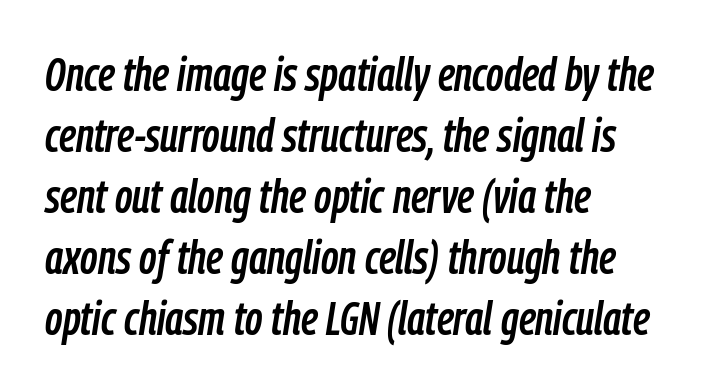
{"italic": "yes", "lean": "right", "slant_degrees": 9, "width": "condensed", "stroke_contrast": "low", "x_height": "medium", "monospaced": "no", "underline": "no", "align": "left", "line_spacing": "normal", "line_spacing_ratio": 1.3, "letter_spacing": "normal", "letter_spacing_em": 0.0, "glyph_px": 47}
